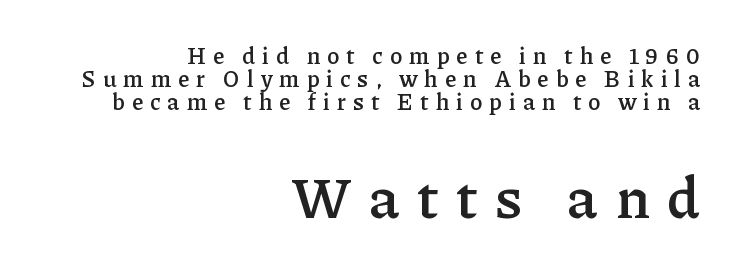
The vertical gap from one line to the next is small. Here the designer chose a conventional face with non-uniform glyph widths. Students, this is semibold: more ink than regular, less than bold. This sample is right-justified, so line beginnings fall wherever the words allow. Serif or sans? Serif — the stroke terminals have little feet. The block sitting lower on the canvas is the one with enlarged characters.
